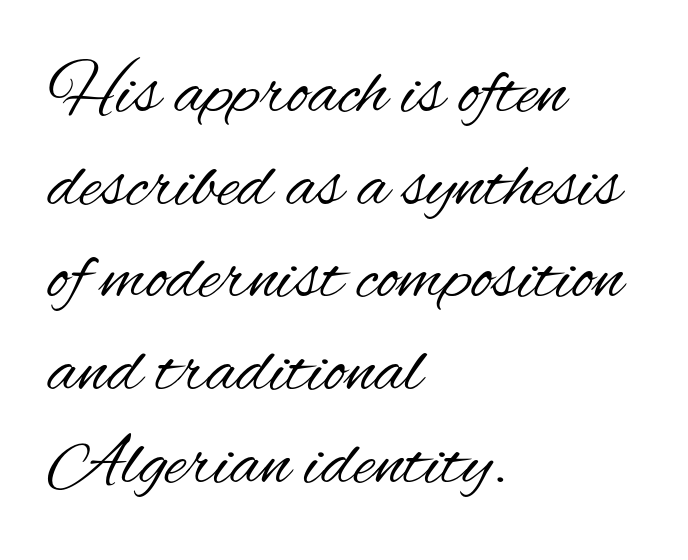
Q: Is the text bold? A: No.
Q: Is the text italic (slanted)? A: Yes.
Q: Is the typeface a serif or a sans-serif typeface? A: Sans-serif.
Q: Is the text underlined? A: No.
Q: How is the paragraph aligned? A: Left-aligned.
Q: Is the spacing between letters normal or unusually wide? A: Normal.
Q: Is the spacing between lines tight, normal or loose? A: Normal.
Q: Width (condensed, normal, or wide)? A: Condensed.
Q: Stroke contrast? A: Medium.
Q: x-height? A: Small.
Q: Monospaced? A: No.
